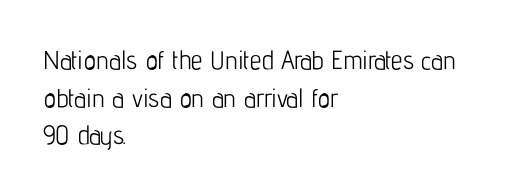
This sample is left-justified, so line endings fall wherever the words run out. Short note: letters normally spaced. These lines were composed using upright roman letters. Nothing heavy about these letters — not bold at all. The glyphs are unaccompanied by any horizontal stroke below them. Quick note: interline space is typical.
